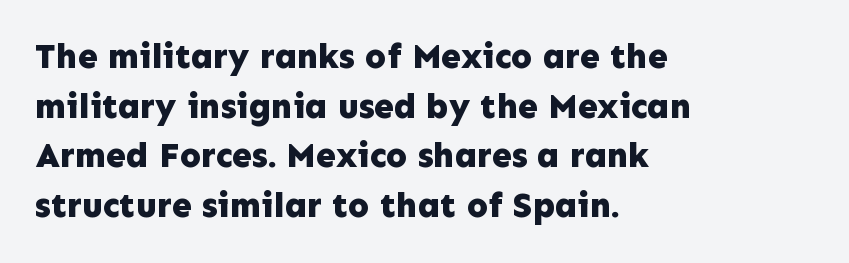
The image shows 35 px bold sans-serif type, upright; set left-aligned, normal line spacing (1.42x), normal letter spacing, not underlined; low stroke contrast and a medium x-height.
